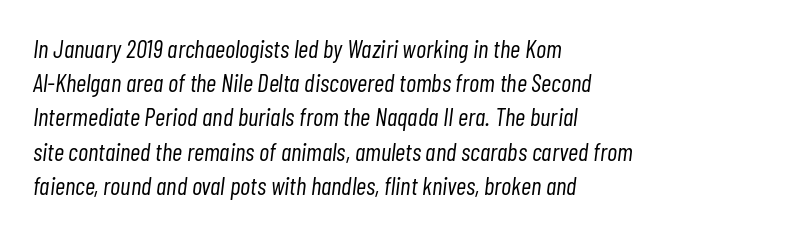
The image shows 25 px text type, italic (leaning right); set left-aligned, normal line spacing (1.37x), normal letter spacing, not underlined.
